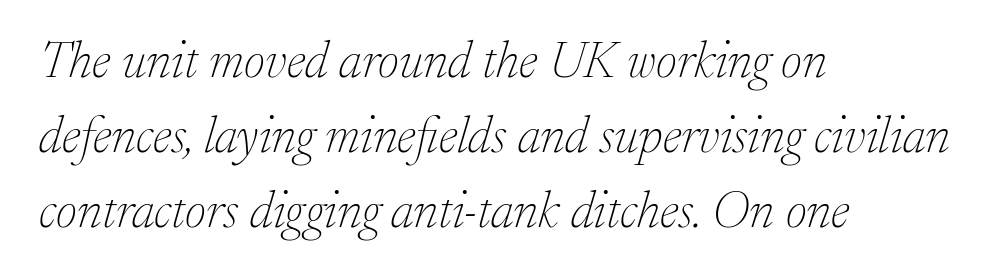
{"serif": "yes", "italic": "yes", "lean": "right", "slant_degrees": 17, "bold": "no", "weight": "thin", "width": "normal", "stroke_contrast": "low", "x_height": "medium", "monospaced": "no", "underline": "no", "align": "left", "line_spacing": "normal", "line_spacing_ratio": 1.47, "letter_spacing": "normal", "letter_spacing_em": 0.0, "glyph_px": 51}
